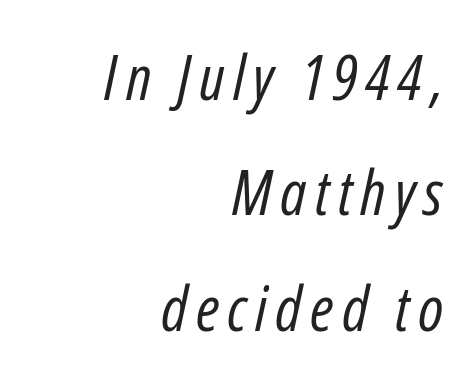
{"italic": "yes", "lean": "right", "slant_degrees": 12, "bold": "no", "weight": "regular", "width": "condensed", "stroke_contrast": "low", "x_height": "medium", "monospaced": "no", "underline": "no", "align": "right", "line_spacing_ratio": 1.83, "glyph_px": 63}
